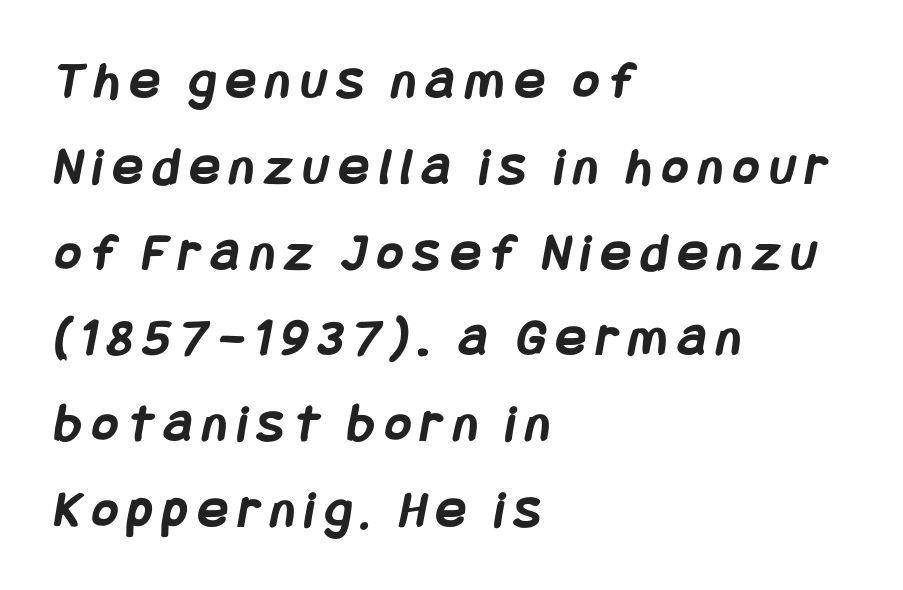
{"serif": "no", "bold": "yes", "weight": "semibold", "width": "condensed", "stroke_contrast": "low", "x_height": "large", "underline": "no", "align": "left", "line_spacing": "normal", "line_spacing_ratio": 1.56, "letter_spacing": "wide", "letter_spacing_em": 0.2, "glyph_px": 55}
